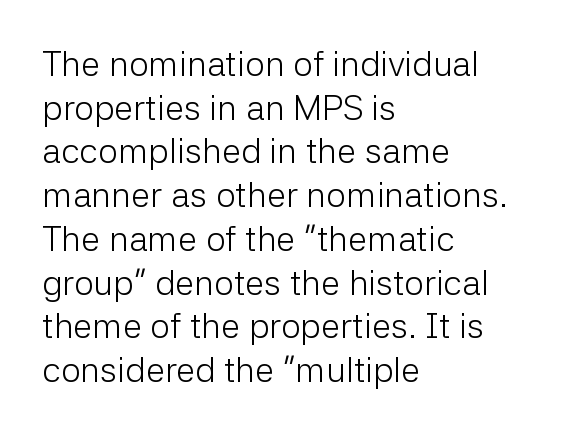
Q: Is the text bold? A: No.
Q: Is the text italic (slanted)? A: No, it is upright.
Q: Is the typeface a serif or a sans-serif typeface? A: Sans-serif.
Q: Is the text underlined? A: No.
Q: How is the paragraph aligned? A: Left-aligned.
Q: Is the spacing between letters normal or unusually wide? A: Normal.
Q: Is the spacing between lines tight, normal or loose? A: Normal.
Q: Width (condensed, normal, or wide)? A: Normal.
Q: Stroke contrast? A: Low.
Q: x-height? A: Medium.
Q: Monospaced? A: No.
